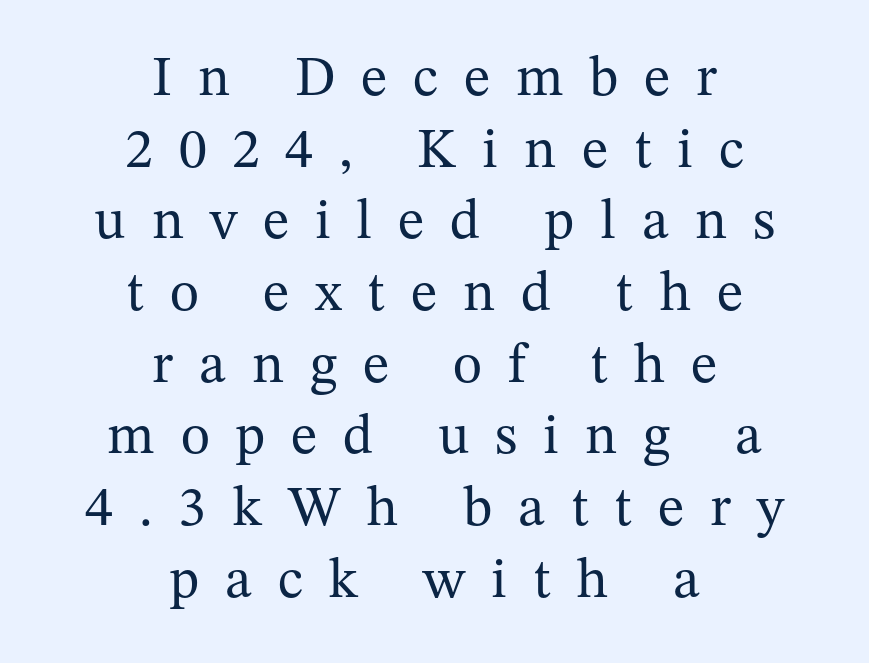
{"serif": "yes", "italic": "no", "bold": "no", "weight": "regular", "width": "normal", "stroke_contrast": "medium", "x_height": "medium", "monospaced": "no", "underline": "no", "align": "center", "line_spacing": "normal", "line_spacing_ratio": 1.28, "letter_spacing": "wide", "letter_spacing_em": 0.46, "glyph_px": 56}
